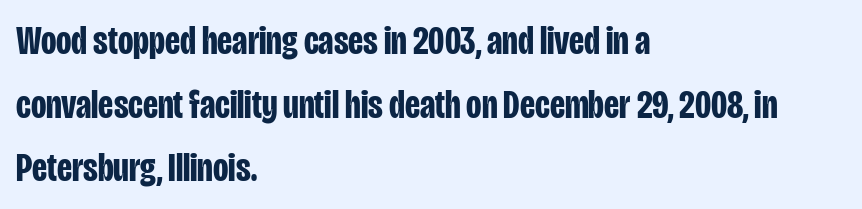
{"serif": "no", "italic": "no", "bold": "yes", "weight": "bold", "width": "condensed", "stroke_contrast": "low", "x_height": "large", "monospaced": "no", "underline": "no", "align": "left", "line_spacing": "normal", "line_spacing_ratio": 1.59, "letter_spacing": "normal", "letter_spacing_em": 0.0, "glyph_px": 40}
